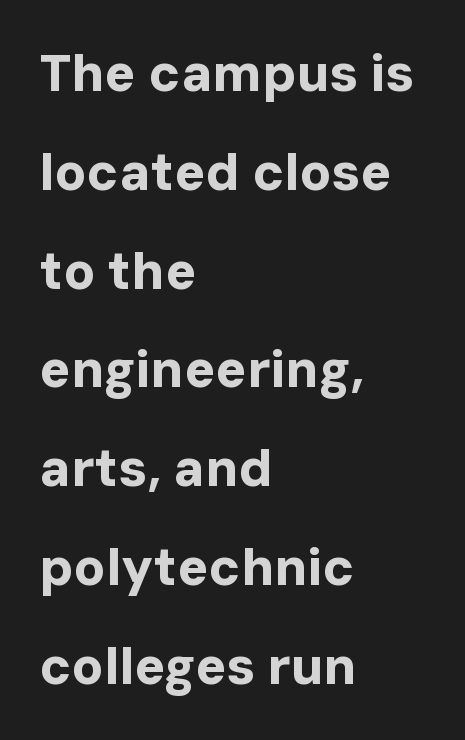
The image shows 52 px bold sans-serif type, upright; set left-aligned, loose line spacing (1.9x), normal letter spacing, not underlined; low stroke contrast and a medium x-height.
